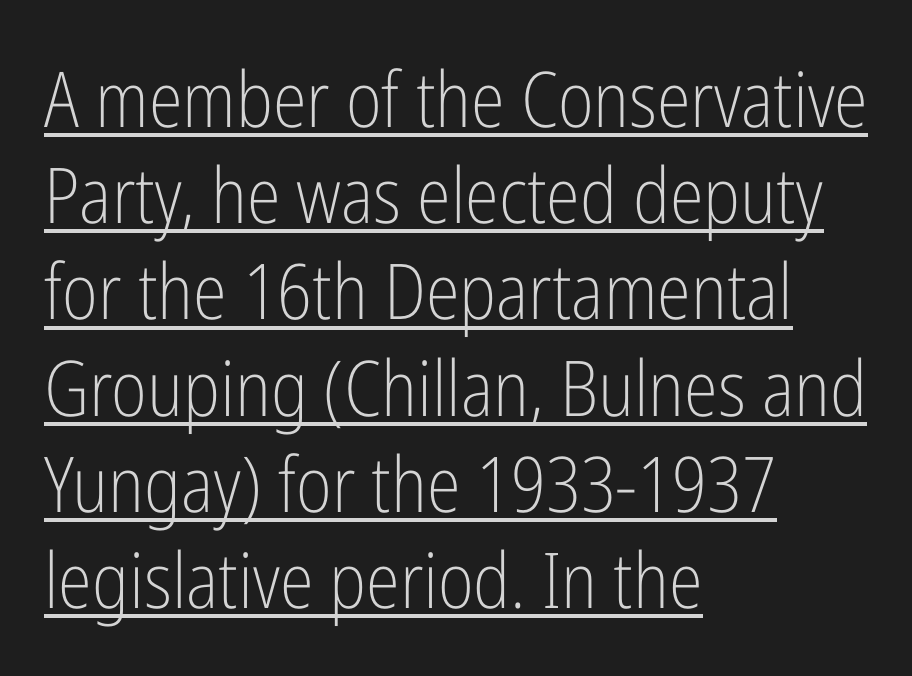
Glance below the letters and you will spot a drawn line. Interline gaps are of average width in this sample. Is this a fixed-width face? No — the glyphs have proportional, varying widths. Unbolded letterforms with no extra heft.
